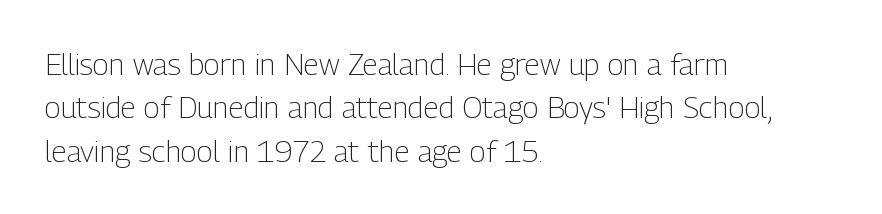
The image shows 30 px light, condensed sans-serif type, upright; set left-aligned, normal line spacing (1.45x), normal letter spacing, not underlined; low stroke contrast and a medium x-height.
